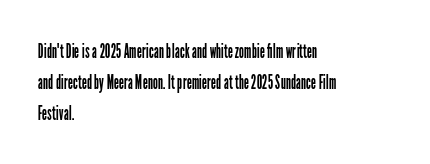
Q: Is the text bold? A: No.
Q: Is the text italic (slanted)? A: No, it is upright.
Q: Is the text underlined? A: No.
Q: How is the paragraph aligned? A: Left-aligned.
Q: Is the spacing between letters normal or unusually wide? A: Normal.
Q: Is the spacing between lines tight, normal or loose? A: Normal.
